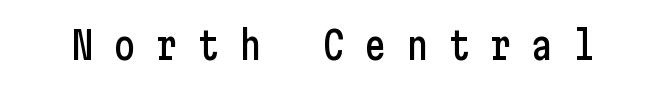
Q: Is the text italic (slanted)? A: No, it is upright.
Q: Is the typeface a serif or a sans-serif typeface? A: Sans-serif.
Q: Is the text underlined? A: No.
Q: Is the spacing between letters normal or unusually wide? A: Unusually wide.
Q: Width (condensed, normal, or wide)? A: Condensed.
Q: Stroke contrast? A: Low.
Q: x-height? A: Medium.
